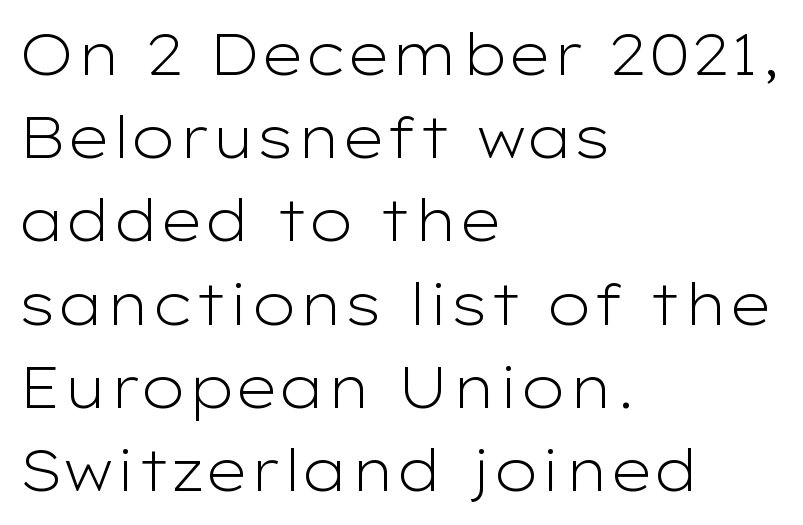
Each letter keeps its own natural width here, so spacing adapts to shape. Style check: upright. The text block is weighted toward the left margin, trailing off unevenly rightward. Check under the words: just untouched page. No extra ink here — the face is not bold. Honestly, the letter spacing is just normal — you wouldn't notice it.
